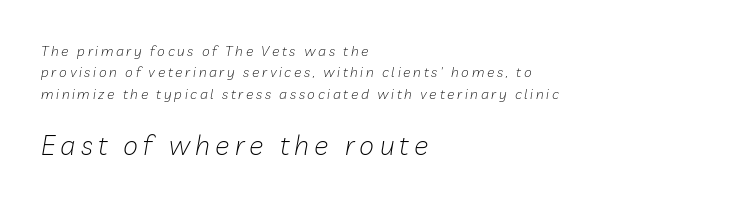
Q: Is the text bold? A: No.
Q: Is the text italic (slanted)? A: Yes, it leans right by about 10 degrees.
Q: Is the text underlined? A: No.
Q: How is the paragraph aligned? A: Left-aligned.
Q: Is the spacing between lines tight, normal or loose? A: Normal.
Q: Which block of text is set in a larger size, the first (top) or the second (bottom)? A: The second (bottom) one.
